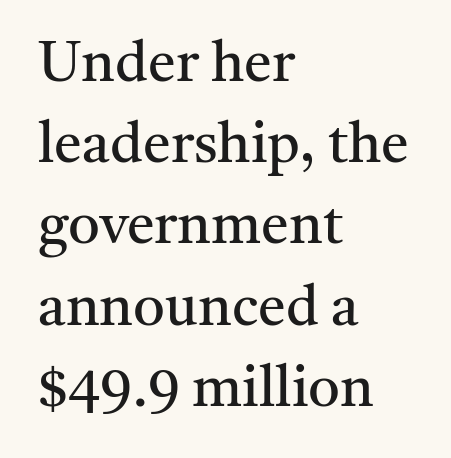
The image shows 56 px regular-weight serif type, upright; set left-aligned, normal line spacing (1.45x), normal letter spacing, not underlined; medium stroke contrast and a medium x-height.
